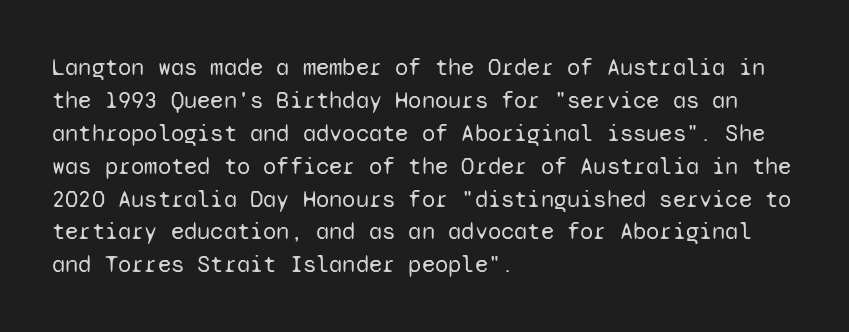
{"italic": "no", "bold": "no", "underline": "no", "align": "left", "line_spacing": "normal", "line_spacing_ratio": 1.37, "letter_spacing": "normal", "letter_spacing_em": 0.0, "glyph_px": 24}
